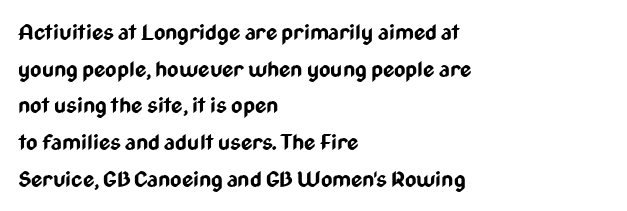
The image shows 22 px bold type, upright; set left-aligned, normal line spacing (1.67x), normal letter spacing, not underlined.
